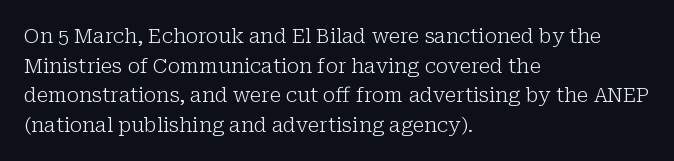
Q: Is the text bold? A: No.
Q: Is the text italic (slanted)? A: No, it is upright.
Q: Is the text underlined? A: No.
Q: How is the paragraph aligned? A: Left-aligned.
Q: Is the spacing between letters normal or unusually wide? A: Normal.
Q: Is the spacing between lines tight, normal or loose? A: Normal.
